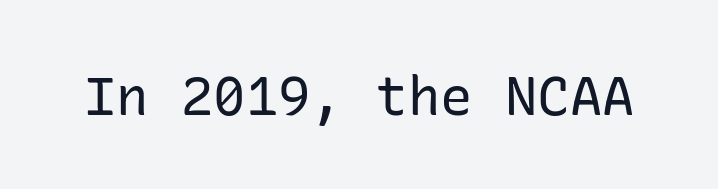
Q: Is the text bold? A: No.
Q: Is the text italic (slanted)? A: No, it is upright.
Q: Is the typeface a serif or a sans-serif typeface? A: Sans-serif.
Q: Is the text underlined? A: No.
Q: Is the spacing between letters normal or unusually wide? A: Normal.
Q: Width (condensed, normal, or wide)? A: Normal.
Q: Stroke contrast? A: Low.
Q: x-height? A: Medium.
